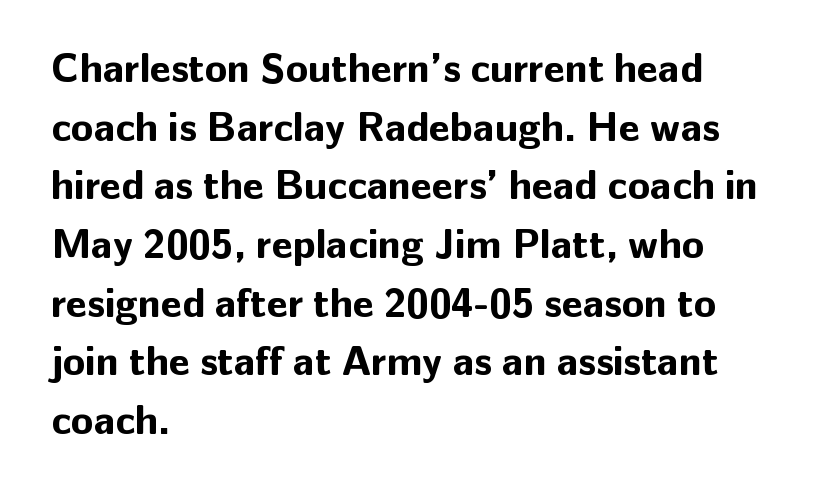
The image shows 41 px bold sans-serif type, upright; set left-aligned, normal line spacing (1.43x), normal letter spacing, not underlined; low stroke contrast and a medium x-height.
